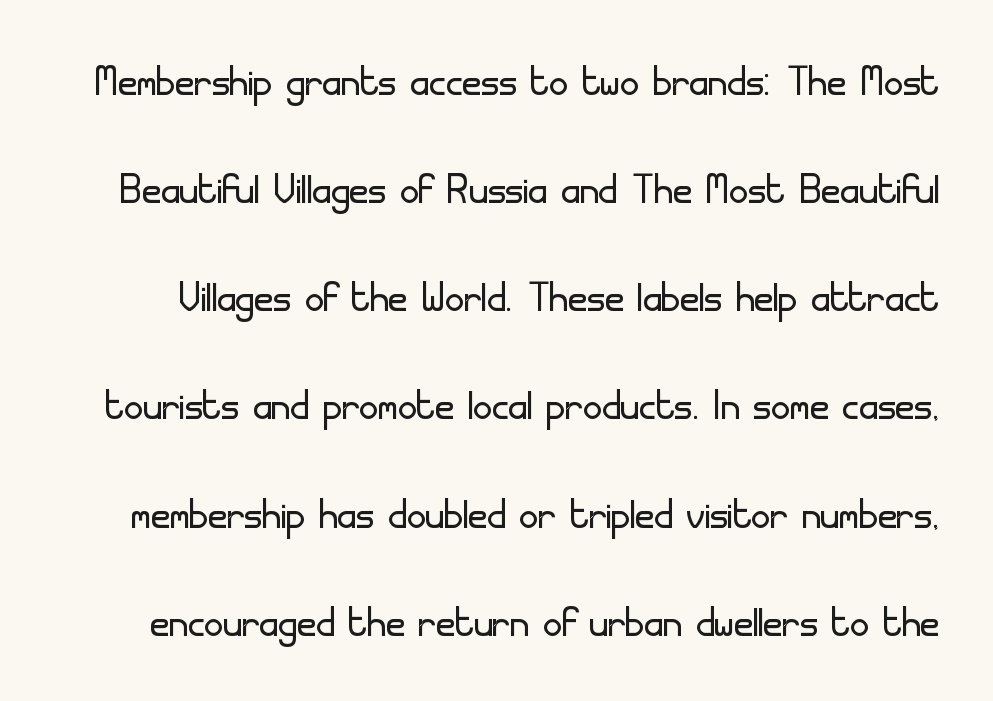
Q: Is the text bold? A: No.
Q: Is the text italic (slanted)? A: No, it is upright.
Q: Is the typeface a serif or a sans-serif typeface? A: Sans-serif.
Q: Is the text underlined? A: No.
Q: Is the spacing between letters normal or unusually wide? A: Normal.
Q: Is the spacing between lines tight, normal or loose? A: Loose.
Q: Width (condensed, normal, or wide)? A: Normal.
Q: Stroke contrast? A: Low.
Q: x-height? A: Small.
Q: Monospaced? A: No.
